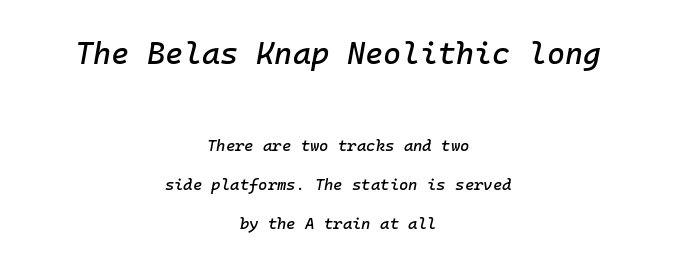
The rendering keeps characters at their native spacing. Only glyphs here, with clear space below each row. Every character sits at an angle, as italics do. Compare the two chunks: the upper has the greater cap height. Compared with a flush-left layout, this one balances lines on the center instead. The passage shown stacks its lines with a broad gap.
